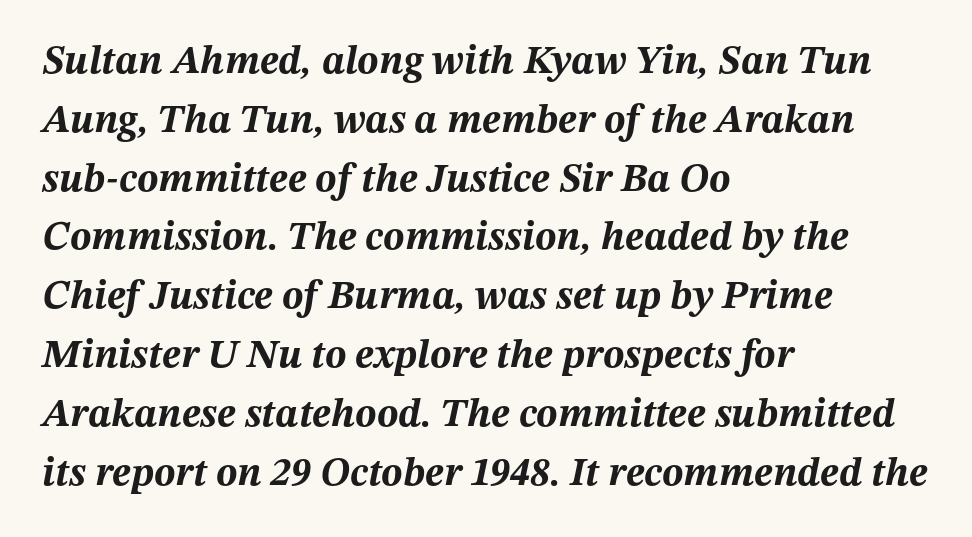
{"italic": "yes", "lean": "right", "slant_degrees": 12, "bold": "yes", "weight": "bold", "width": "normal", "stroke_contrast": "medium", "x_height": "medium", "monospaced": "no", "underline": "no", "align": "left", "line_spacing": "normal", "line_spacing_ratio": 1.47, "letter_spacing": "normal", "letter_spacing_em": 0.0, "glyph_px": 40}
